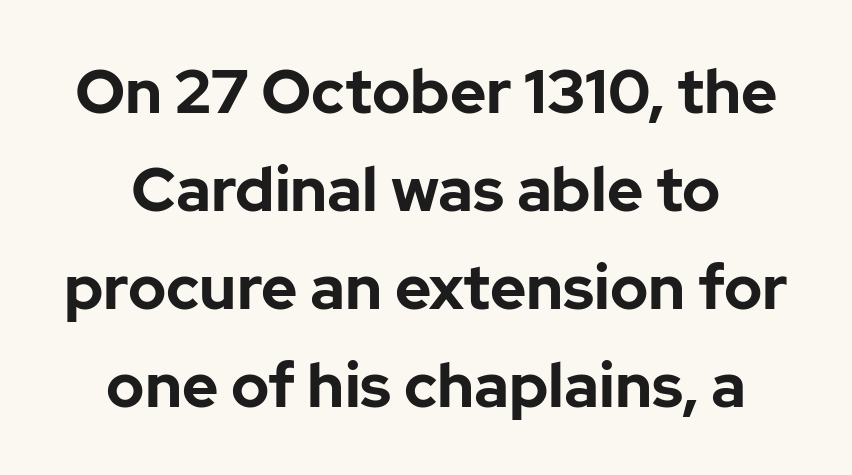
Q: Is the text bold? A: Yes.
Q: Is the text italic (slanted)? A: No, it is upright.
Q: Is the typeface a serif or a sans-serif typeface? A: Sans-serif.
Q: Is the text underlined? A: No.
Q: How is the paragraph aligned? A: Centered.
Q: Is the spacing between letters normal or unusually wide? A: Normal.
Q: Is the spacing between lines tight, normal or loose? A: Normal.
Q: Width (condensed, normal, or wide)? A: Normal.
Q: Stroke contrast? A: Low.
Q: x-height? A: Medium.
Q: Monospaced? A: No.
